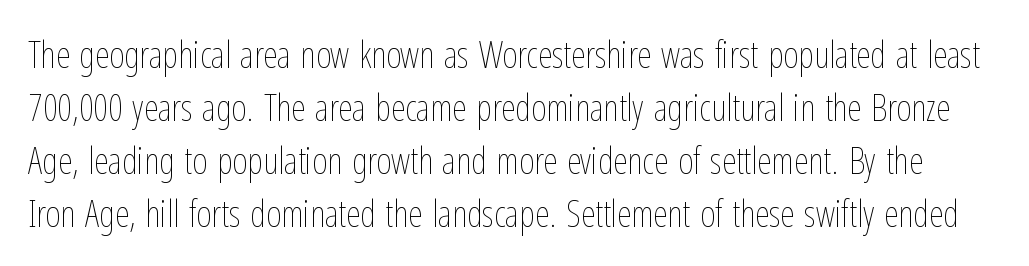
{"italic": "no", "bold": "no", "weight": "thin", "width": "condensed", "stroke_contrast": "low", "x_height": "medium", "monospaced": "no", "underline": "no", "line_spacing": "normal", "line_spacing_ratio": 1.43, "letter_spacing": "normal", "letter_spacing_em": 0.0, "glyph_px": 37}
